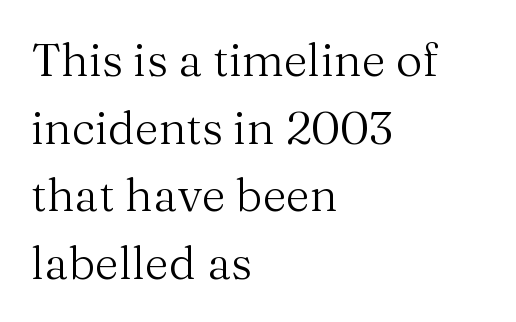
The letters advance in unequal steps, a hallmark of proportional type. Which margin do the lines hug? The left one — the right edge is uneven. There is no visible air inserted between adjacent glyphs. The passage shown is not bold in any degree.
